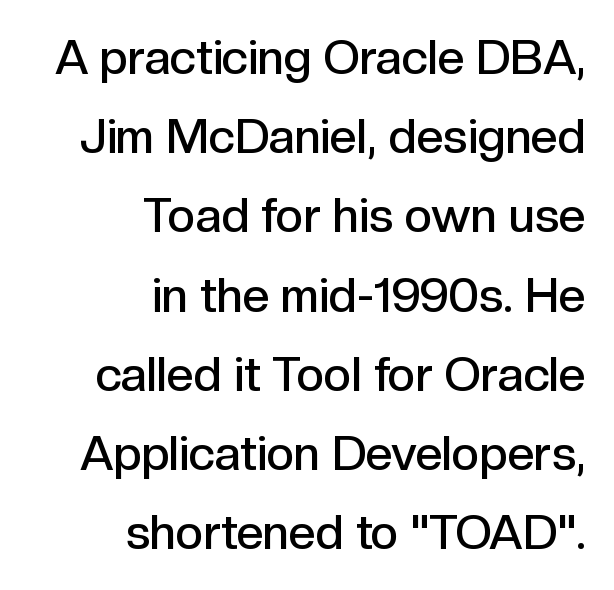
Q: Is the text bold? A: Semi-bold.
Q: Is the text italic (slanted)? A: No, it is upright.
Q: Is the typeface a serif or a sans-serif typeface? A: Sans-serif.
Q: Is the text underlined? A: No.
Q: How is the paragraph aligned? A: Right-aligned.
Q: Is the spacing between letters normal or unusually wide? A: Normal.
Q: Is the spacing between lines tight, normal or loose? A: Normal.
Q: Width (condensed, normal, or wide)? A: Normal.
Q: x-height? A: Medium.
Q: Monospaced? A: No.
